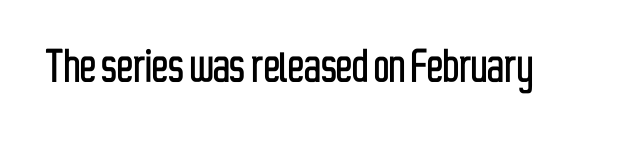
{"serif": "no", "italic": "no", "width": "condensed", "stroke_contrast": "low", "x_height": "medium", "monospaced": "no", "underline": "no", "letter_spacing": "normal", "letter_spacing_em": 0.0, "glyph_px": 54}
